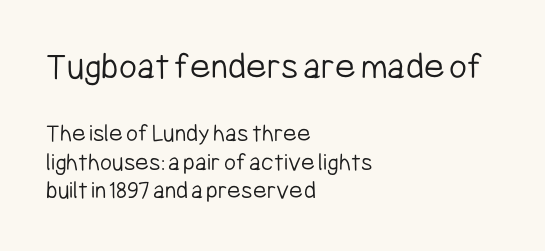
Does the lettering tilt? It doesn't — this is upright. Examine the stroke ends and you'll find no serifs. Rows of type sit shoulder to shoulder in the vertical direction. Descender tails drop into unmarked territory.
